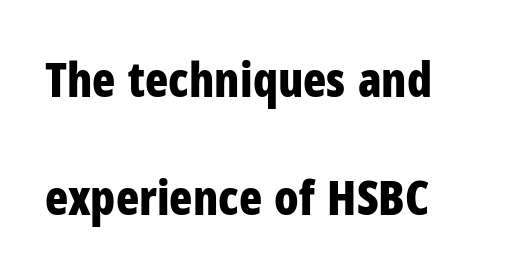
Q: Is the text bold? A: Yes.
Q: Is the text italic (slanted)? A: No, it is upright.
Q: Is the typeface a serif or a sans-serif typeface? A: Sans-serif.
Q: Is the text underlined? A: No.
Q: How is the paragraph aligned? A: Left-aligned.
Q: Is the spacing between letters normal or unusually wide? A: Normal.
Q: Is the spacing between lines tight, normal or loose? A: Loose.
Q: Width (condensed, normal, or wide)? A: Condensed.
Q: Stroke contrast? A: Low.
Q: x-height? A: Medium.
Q: Monospaced? A: No.
